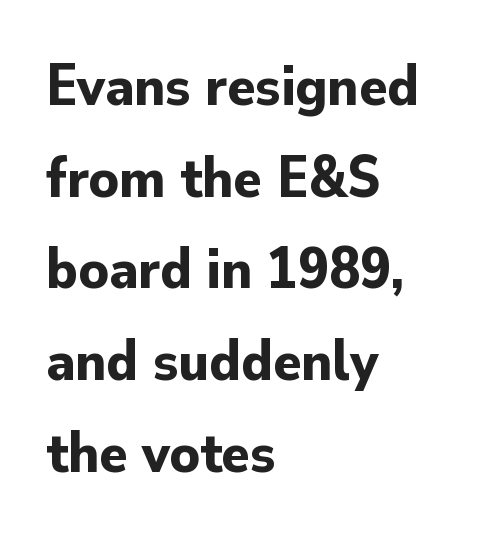
This sample has the flowing, uneven cadence of proportional lettering. Words float on clear page, feet unadorned. Notice how the passage keeps a crisp vertical edge on the left only. Inter-character spacing is left at the font's built-in metrics. A roman cut, with each character standing at attention.
